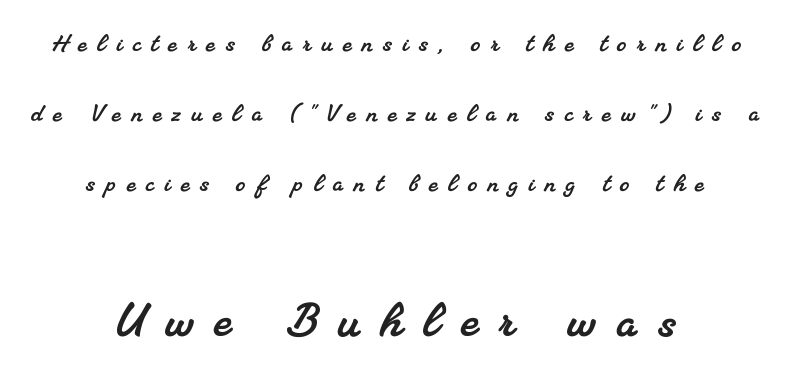
The gap between lines stays unmarked. The gaps between neighbouring characters are conspicuously large. The text was rendered using a seriffed face with decorative stroke endings. Of the two passages, the one underneath uses the larger point size. This block would shrink considerably if given ordinary leading; it's expanded now. Varying glyph widths throughout — classic text-font behaviour.
